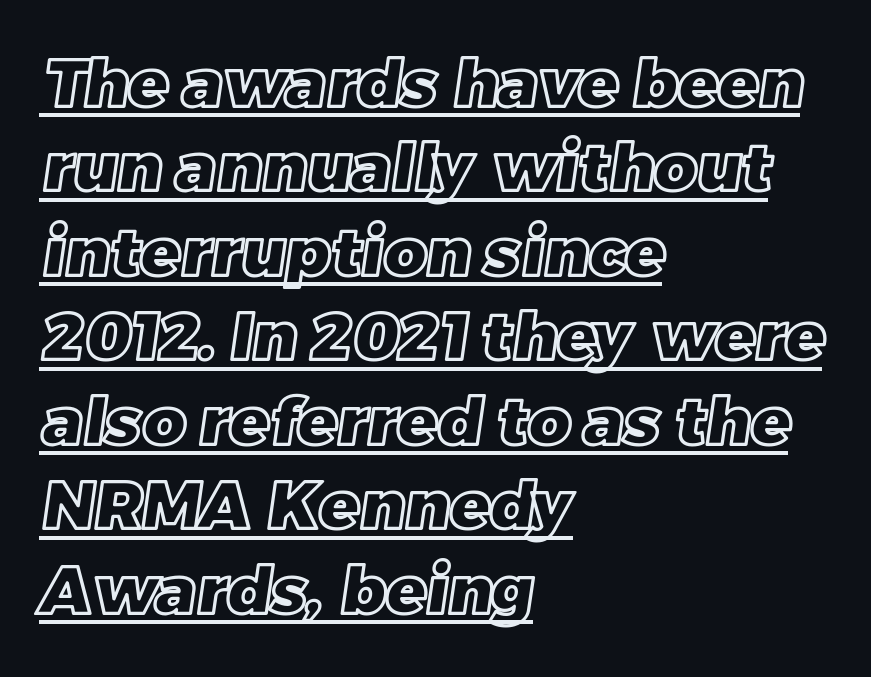
The glyphs are accompanied by a horizontal stroke just below them. The face used here is proportionally spaced, like ordinary book or web type. The space between consecutive lines is moderate. Is the block centered? No — it sits flush against the left margin. Nothing unusual about the tracking: characters are spaced as the font intends.
